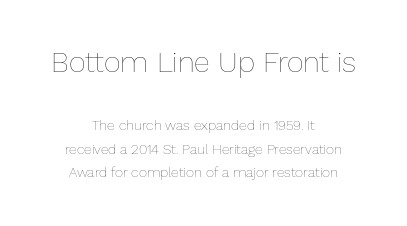
The image shows 29 px thin type, upright; set centered, normal line spacing (1.66x), normal letter spacing, not underlined; the first (top) block is 2.07x larger; low stroke contrast and a medium x-height.
